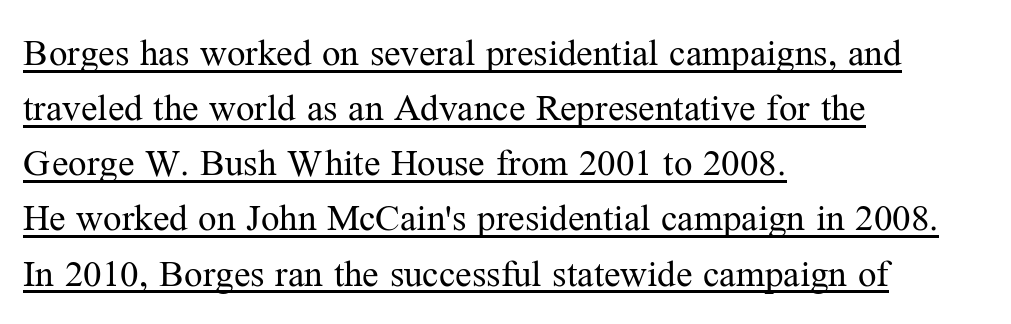
The image shows 37 px regular-weight serif type, upright; set left-aligned, normal line spacing (1.49x), normal letter spacing, underlined; medium stroke contrast and a medium x-height.
